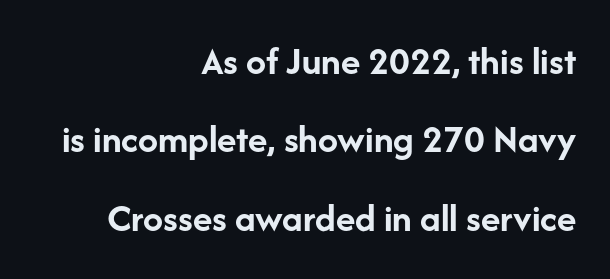
Q: Is the text bold? A: Yes.
Q: Is the text italic (slanted)? A: No, it is upright.
Q: Is the typeface a serif or a sans-serif typeface? A: Sans-serif.
Q: Is the text underlined? A: No.
Q: How is the paragraph aligned? A: Right-aligned.
Q: Is the spacing between letters normal or unusually wide? A: Normal.
Q: Is the spacing between lines tight, normal or loose? A: Loose.
Q: Width (condensed, normal, or wide)? A: Normal.
Q: Stroke contrast? A: Low.
Q: x-height? A: Medium.
Q: Monospaced? A: No.
